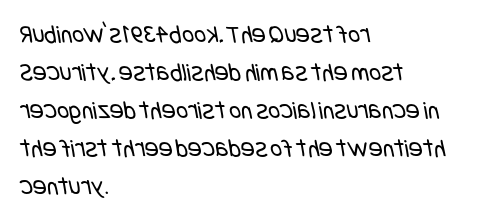
The image shows 26 px text type; set left-aligned, normal line spacing (1.46x), normal letter spacing, not underlined.
